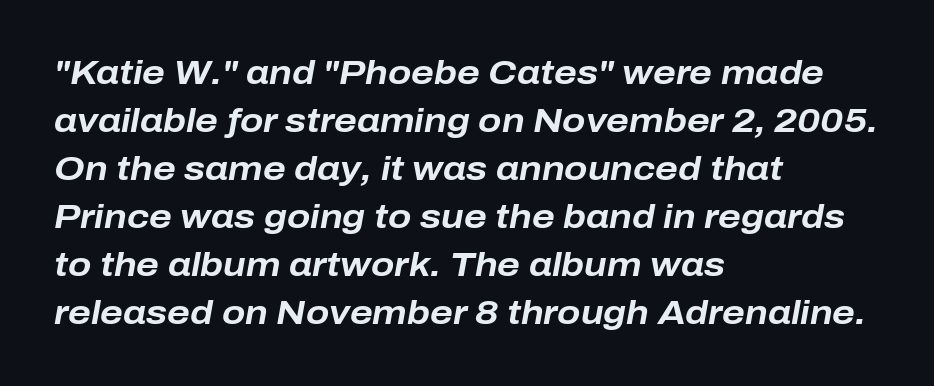
{"italic": "yes", "lean": "right", "slant_degrees": 10, "bold": "yes", "weight": "bold", "width": "normal", "stroke_contrast": "low", "x_height": "medium", "monospaced": "no", "underline": "no", "align": "left", "line_spacing": "normal", "line_spacing_ratio": 1.41, "letter_spacing": "normal", "letter_spacing_em": 0.0, "glyph_px": 34}
